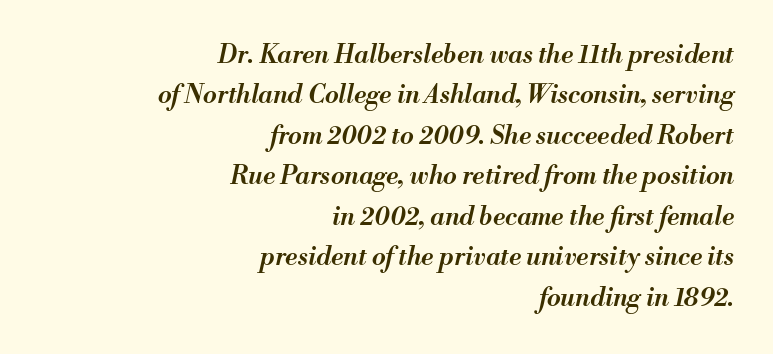
{"italic": "yes", "lean": "right", "slant_degrees": 13, "bold": "semi", "underline": "no", "align": "right", "line_spacing": "normal", "line_spacing_ratio": 1.62, "letter_spacing": "normal", "letter_spacing_em": 0.0, "glyph_px": 25}
